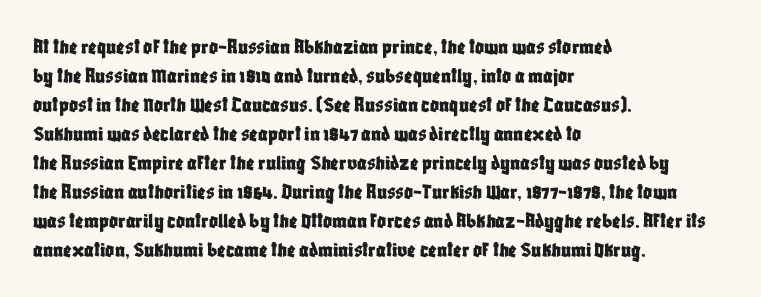
Q: Is the text italic (slanted)? A: No, it is upright.
Q: Is the text underlined? A: No.
Q: How is the paragraph aligned? A: Left-aligned.
Q: Is the spacing between letters normal or unusually wide? A: Normal.
Q: Is the spacing between lines tight, normal or loose? A: Normal.
